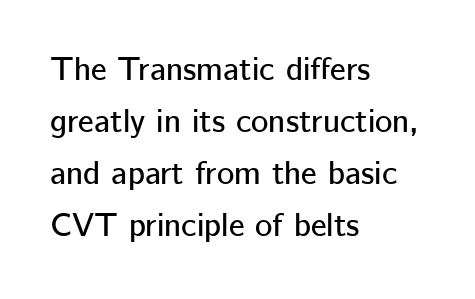
The image shows 33 px sans-serif type, upright; set left-aligned, normal line spacing (1.58x), normal letter spacing, not underlined; low stroke contrast and a medium x-height.
